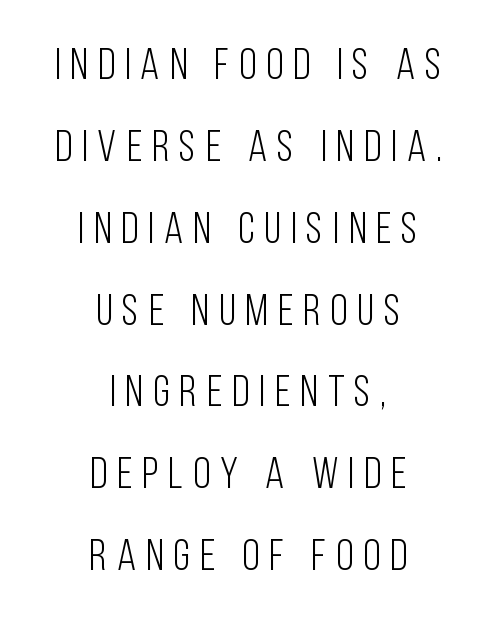
The image shows 44 px light, condensed sans-serif type, upright; set centered, line spacing 1.86x, unusually wide letter spacing (+0.23 em), not underlined; low stroke contrast and a large x-height.
